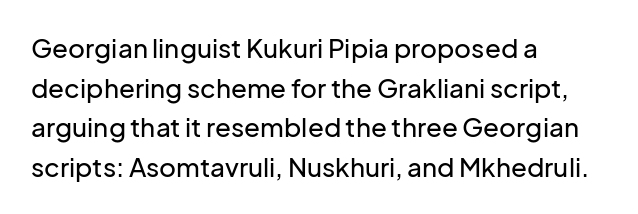
{"italic": "no", "underline": "no", "align": "left", "line_spacing": "normal", "line_spacing_ratio": 1.52, "letter_spacing": "normal", "letter_spacing_em": 0.0, "glyph_px": 26}
